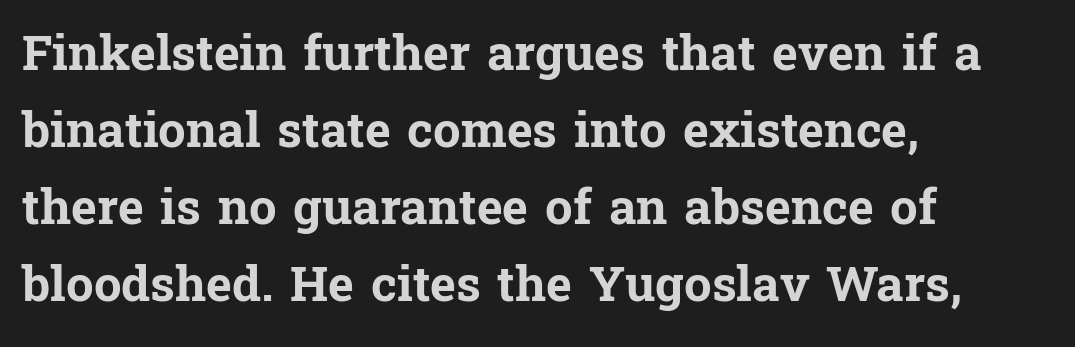
Q: Is the text bold? A: Yes.
Q: Is the text italic (slanted)? A: No, it is upright.
Q: Is the typeface a serif or a sans-serif typeface? A: Serif.
Q: Is the text underlined? A: No.
Q: How is the paragraph aligned? A: Left-aligned.
Q: Is the spacing between letters normal or unusually wide? A: Normal.
Q: Is the spacing between lines tight, normal or loose? A: Normal.
Q: Width (condensed, normal, or wide)? A: Normal.
Q: Stroke contrast? A: Low.
Q: x-height? A: Medium.
Q: Monospaced? A: No.
